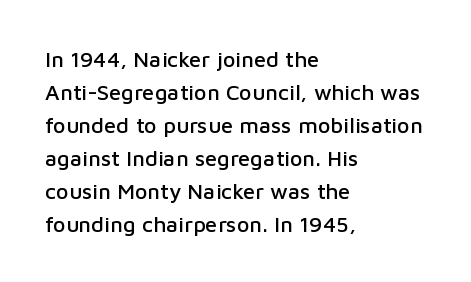
The image shows 22 px text type, upright; set left-aligned, normal line spacing (1.5x), normal letter spacing, not underlined.
